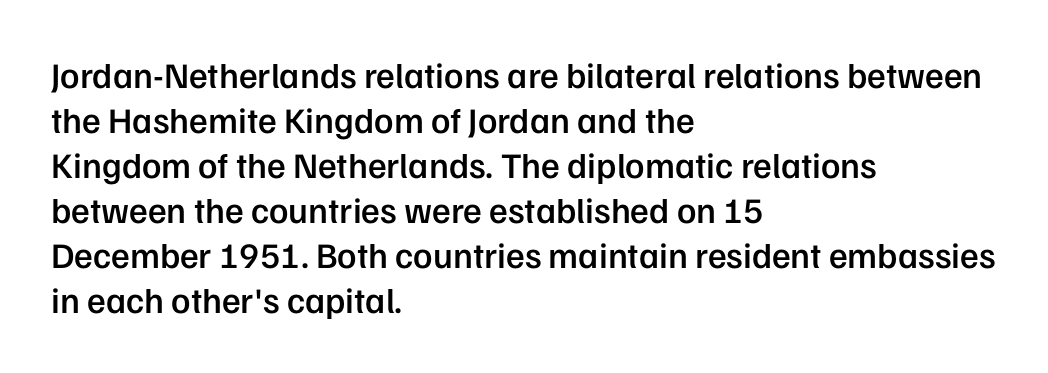
Q: Is the text bold? A: Semi-bold.
Q: Is the text italic (slanted)? A: No, it is upright.
Q: Is the typeface a serif or a sans-serif typeface? A: Sans-serif.
Q: Is the text underlined? A: No.
Q: How is the paragraph aligned? A: Left-aligned.
Q: Is the spacing between letters normal or unusually wide? A: Normal.
Q: Is the spacing between lines tight, normal or loose? A: Normal.
Q: Width (condensed, normal, or wide)? A: Normal.
Q: Stroke contrast? A: Low.
Q: x-height? A: Medium.
Q: Monospaced? A: No.
